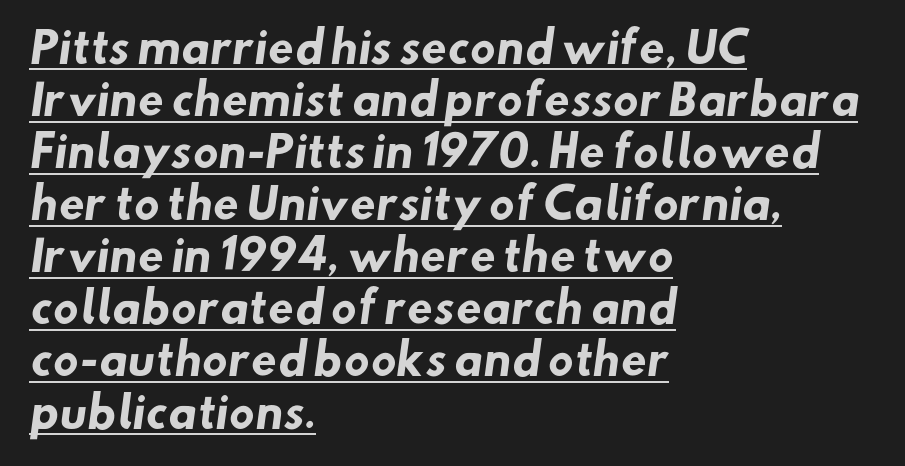
Each letter keeps its own natural width here, so spacing adapts to shape. In designer terms, the underline attribute is active on this setting. Tracking value appears to be zero — textbook default spacing. Look at the stroke-to-counter ratio: heavy, a bold. Font category for this specimen: sans-serif. The passage is arranged the way most books set body copy — flush left.
